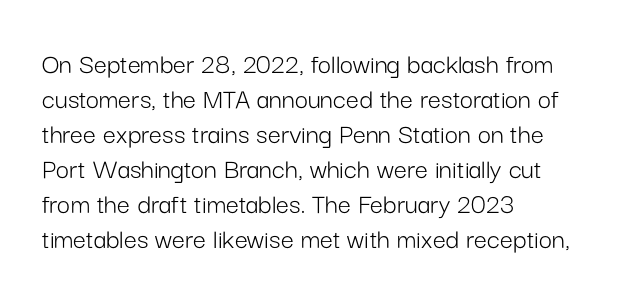
{"serif": "no", "italic": "no", "bold": "no", "weight": "light", "width": "normal", "stroke_contrast": "low", "x_height": "medium", "monospaced": "no", "underline": "no", "align": "left", "line_spacing_ratio": 1.21, "letter_spacing": "normal", "letter_spacing_em": 0.0, "glyph_px": 29}
